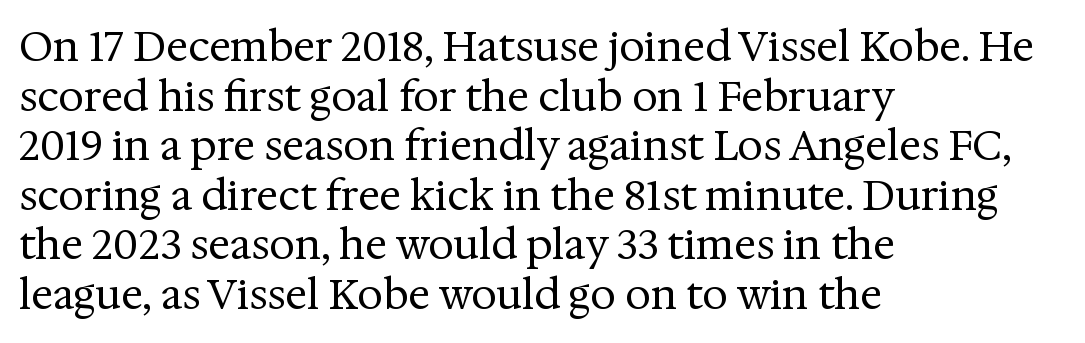
Weight: not bold — regular or lighter. Glance below the letters and you will spot only blank space. Note the varied advance widths — an 'i' is clearly narrower than an 'm'. Does the lettering tilt? It doesn't — this is upright. Serifs: yes, visible at the terminals of the letterforms.
